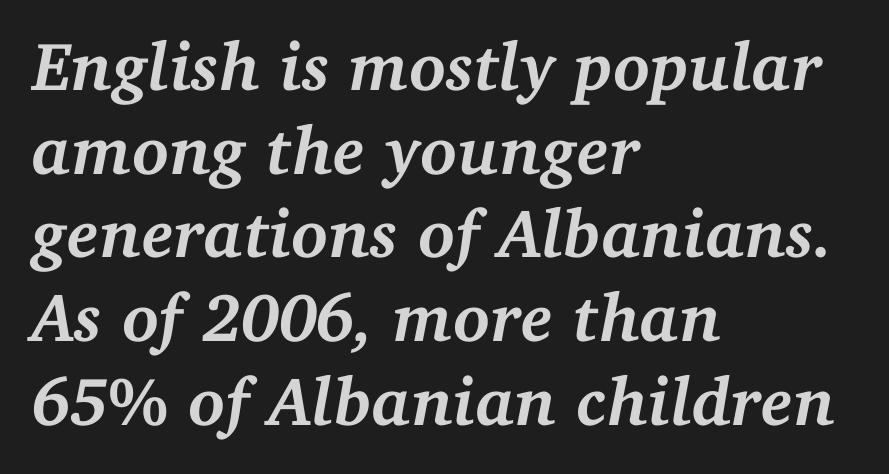
The image shows 68 px semibold serif type, italic (leaning right); set left-aligned, line spacing 1.23x, normal letter spacing, not underlined; medium stroke contrast and a medium x-height.
